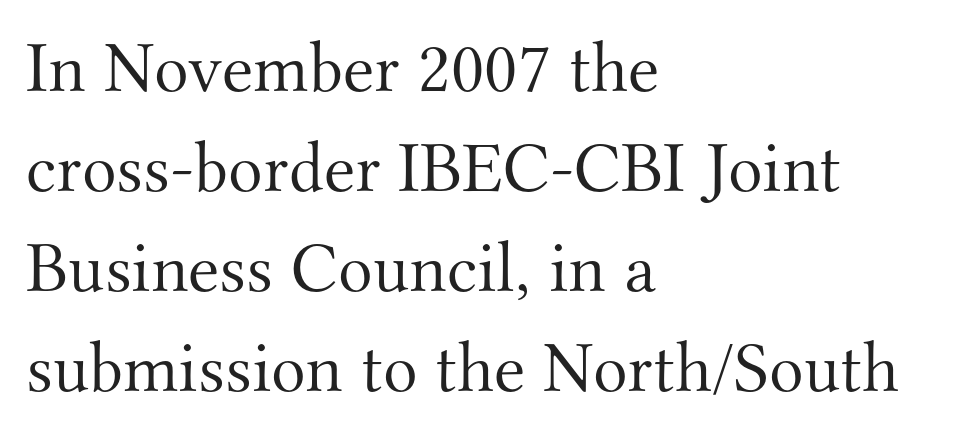
If you measured baseline to baseline, you'd find a middling distance. The rendering uses natural spacing where letterforms have individual widths. Layout note: lines flush left. Honestly, there is no underline to notice here at all. It's the straight-up-and-down kind of type.
